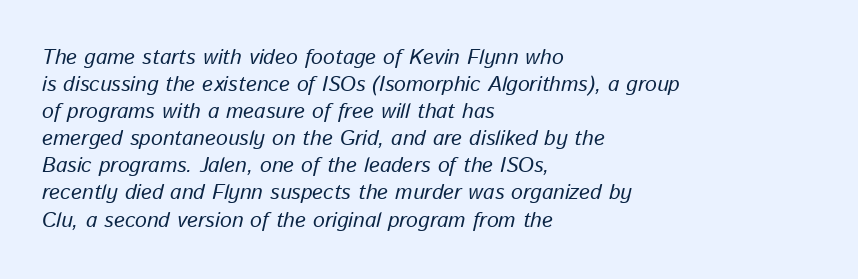
Q: Is the text italic (slanted)? A: Yes, it leans right by about 13 degrees.
Q: Is the text underlined? A: No.
Q: How is the paragraph aligned? A: Left-aligned.
Q: Is the spacing between letters normal or unusually wide? A: Normal.
Q: Is the spacing between lines tight, normal or loose? A: Normal.
